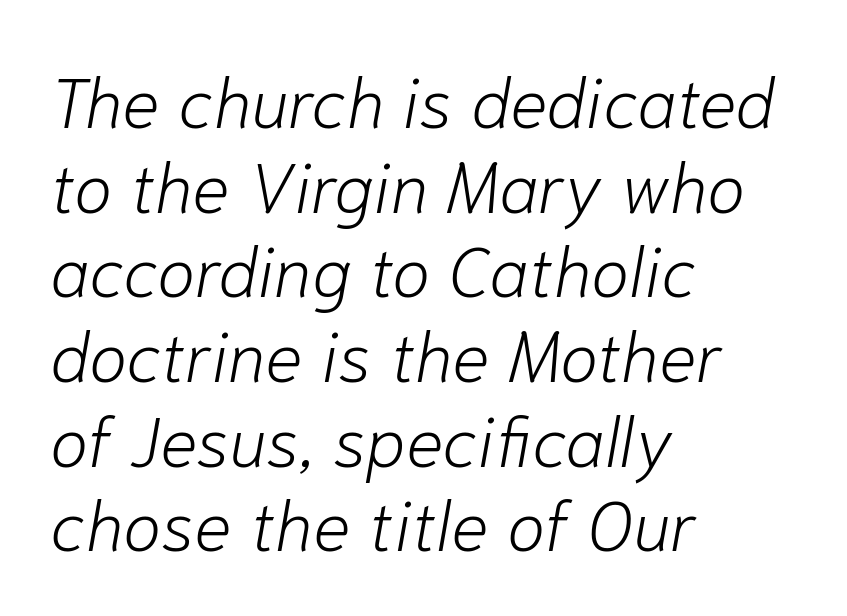
Designer's note — italics engaged. The paragraph has a hard left edge and a soft right edge. Lines of text with bare space underneath. Do the characters align in a grid? No, the font is proportional. These glyphs show unthickened strokes, regular width or finer.
